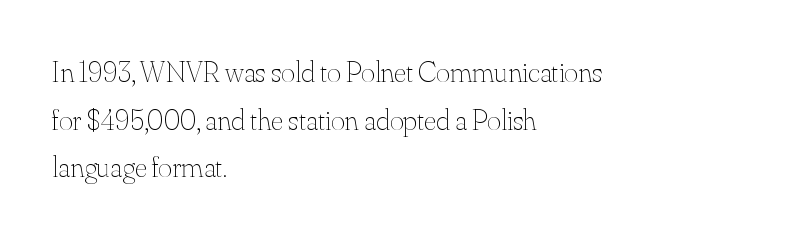
{"italic": "no", "bold": "no", "weight": "thin", "width": "normal", "stroke_contrast": "medium", "x_height": "small", "monospaced": "no", "underline": "no", "align": "left", "line_spacing": "normal", "line_spacing_ratio": 1.59, "letter_spacing": "normal", "letter_spacing_em": 0.0, "glyph_px": 30}
